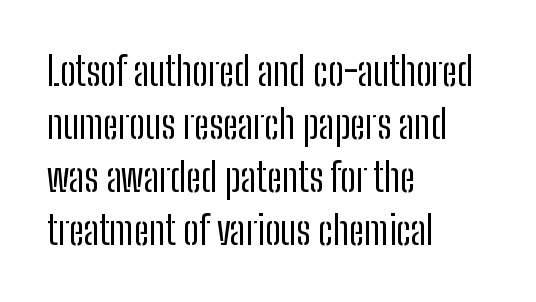
{"serif": "no", "italic": "no", "bold": "no", "weight": "regular", "width": "condensed", "stroke_contrast": "low", "x_height": "medium", "monospaced": "no", "underline": "no", "align": "left", "line_spacing": "normal", "line_spacing_ratio": 1.36, "letter_spacing": "normal", "letter_spacing_em": 0.0, "glyph_px": 39}
